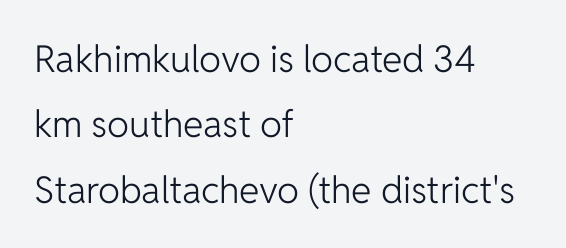
The image shows 37 px light sans-serif type, upright; set left-aligned, line spacing 1.77x, normal letter spacing, not underlined; low stroke contrast and a medium x-height.
